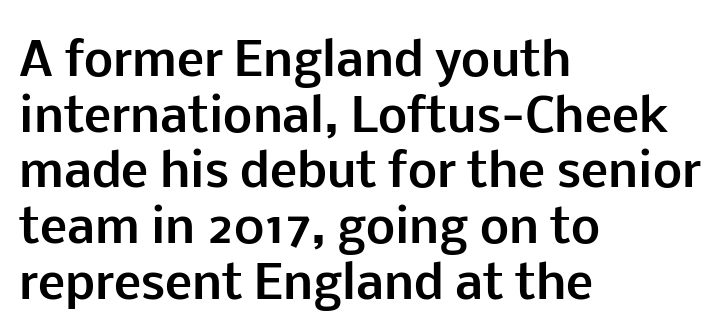
{"serif": "no", "italic": "no", "bold": "yes", "weight": "bold", "width": "normal", "stroke_contrast": "low", "x_height": "medium", "monospaced": "no", "underline": "no", "align": "left", "line_spacing_ratio": 1.21, "letter_spacing": "normal", "letter_spacing_em": 0.0, "glyph_px": 46}
